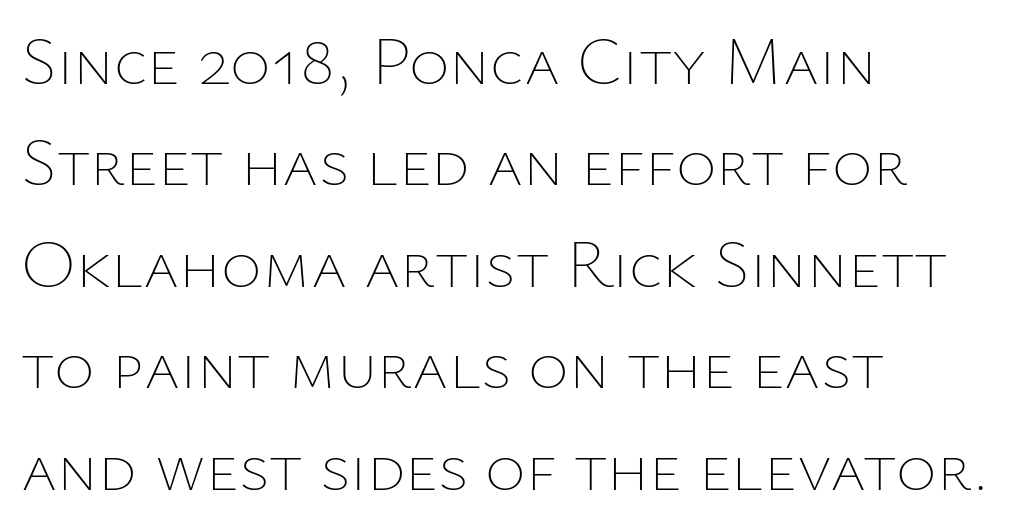
{"italic": "no", "bold": "no", "weight": "thin", "width": "normal", "stroke_contrast": "low", "x_height": "medium", "monospaced": "no", "underline": "no", "align": "left", "line_spacing": "normal", "line_spacing_ratio": 1.47, "letter_spacing": "normal", "letter_spacing_em": 0.0, "glyph_px": 69}
